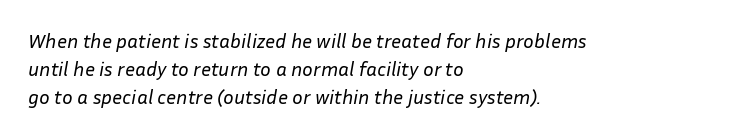
The image shows 20 px text type, italic (leaning right); set left-aligned, normal line spacing (1.41x), normal letter spacing, not underlined.
